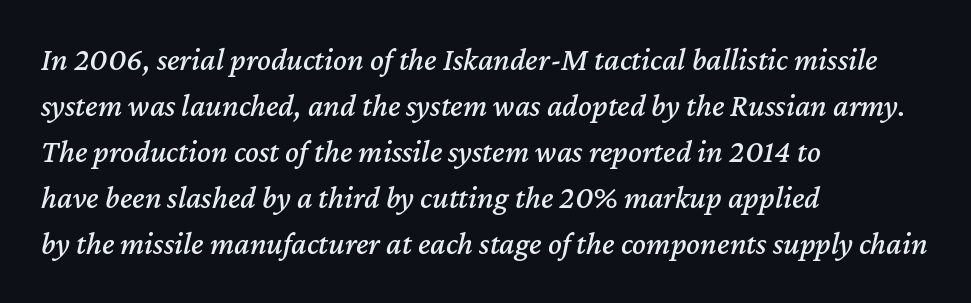
The image shows 32 px text type, italic (leaning right); set left-aligned, normal line spacing (1.44x), normal letter spacing, not underlined; medium stroke contrast and a medium x-height.
